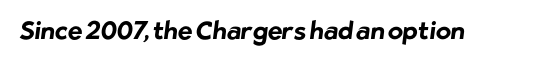
The baseline area is clear. The face used here is rendered with its standard letterfit. The face used here has the dense, thick strokes of a bold.
